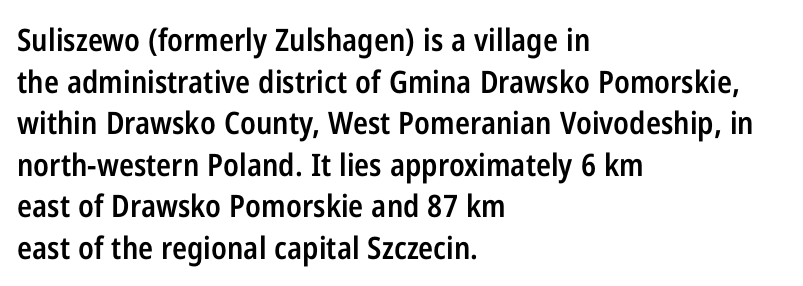
{"serif": "no", "italic": "no", "bold": "semi", "weight": "semibold", "width": "condensed", "stroke_contrast": "low", "x_height": "medium", "monospaced": "no", "underline": "no", "align": "left", "line_spacing": "normal", "line_spacing_ratio": 1.34, "letter_spacing": "normal", "letter_spacing_em": 0.0, "glyph_px": 31}
